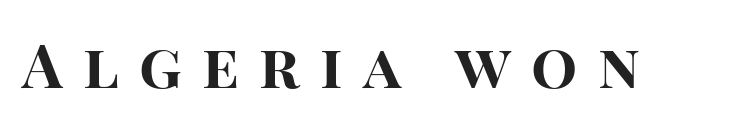
{"serif": "no", "italic": "no", "bold": "yes", "weight": "bold", "width": "normal", "stroke_contrast": "high", "x_height": "large", "monospaced": "no", "underline": "no", "letter_spacing": "wide", "letter_spacing_em": 0.33, "glyph_px": 61}
